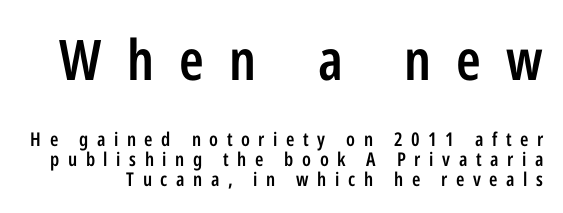
The image shows 56 px semibold, condensed sans-serif type, upright; set tight line spacing (1.07x), unusually wide letter spacing (+0.45 em), not underlined; the first (top) block is 2.95x larger; low stroke contrast and a medium x-height.
